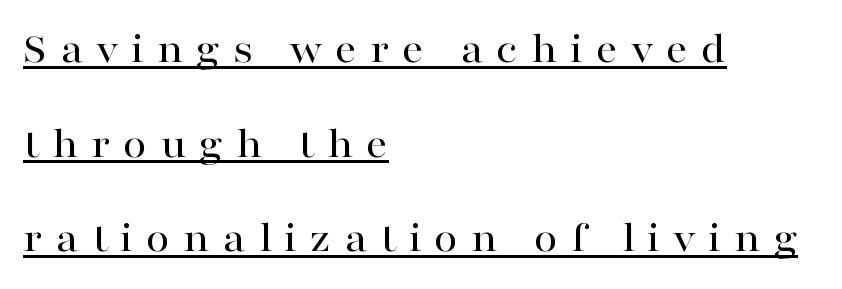
Honestly, the rows look like they've been pulled way apart. You can tell from the footed stems that serif type was used. Do the characters align in a grid? No, the font is proportional. One-word summary of the alignment: left. Tracking value appears strongly positive — letters spread wide. In designer terms, the underline attribute is active on this setting.
